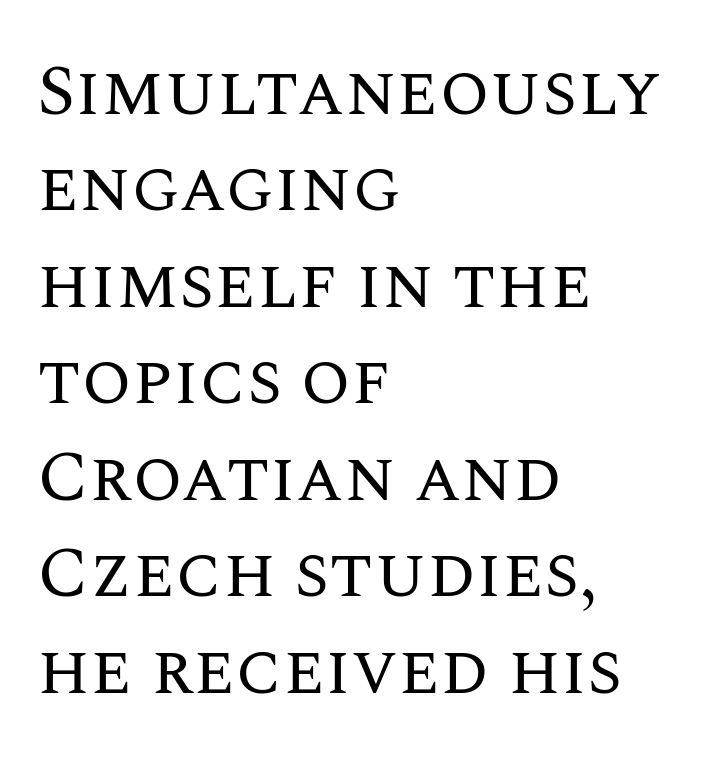
{"italic": "no", "bold": "no", "weight": "regular", "width": "normal", "stroke_contrast": "medium", "x_height": "large", "monospaced": "no", "underline": "no", "align": "left", "line_spacing": "normal", "line_spacing_ratio": 1.34, "letter_spacing": "normal", "letter_spacing_em": 0.0, "glyph_px": 72}
